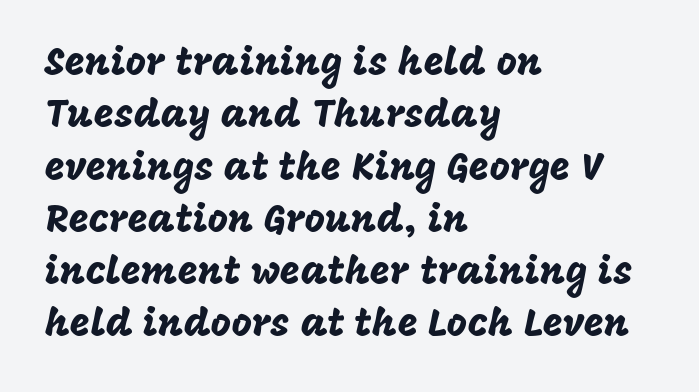
Q: Is the text italic (slanted)? A: Yes.
Q: Is the typeface a serif or a sans-serif typeface? A: Sans-serif.
Q: Is the text underlined? A: No.
Q: How is the paragraph aligned? A: Left-aligned.
Q: Is the spacing between letters normal or unusually wide? A: Normal.
Q: Is the spacing between lines tight, normal or loose? A: Normal.
Q: Width (condensed, normal, or wide)? A: Normal.
Q: Stroke contrast? A: Low.
Q: x-height? A: Large.
Q: Monospaced? A: No.
